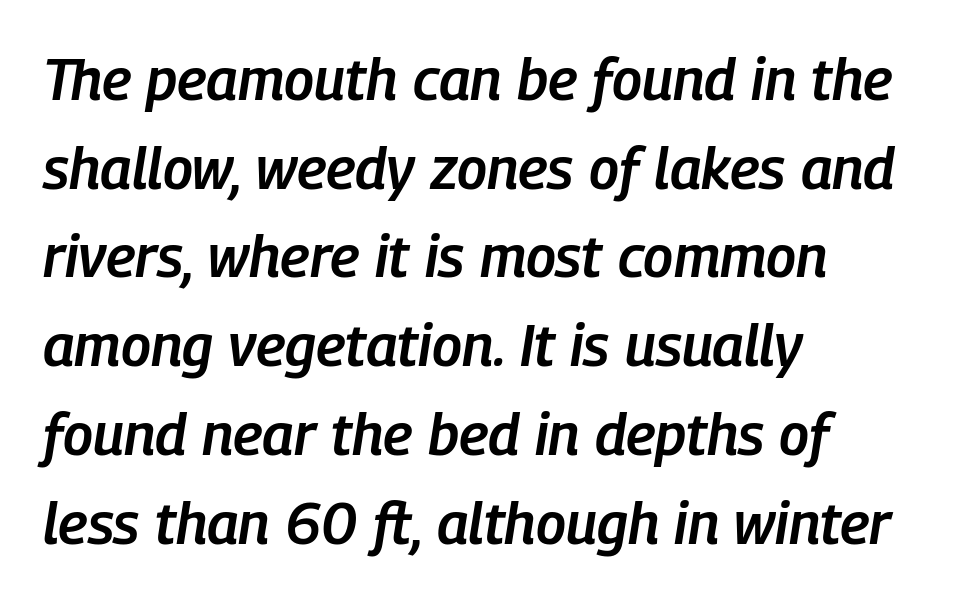
{"italic": "yes", "lean": "right", "slant_degrees": 9, "bold": "semi", "weight": "semibold", "width": "condensed", "stroke_contrast": "low", "x_height": "medium", "monospaced": "no", "underline": "no", "align": "left", "line_spacing": "normal", "line_spacing_ratio": 1.53, "letter_spacing": "normal", "letter_spacing_em": 0.0, "glyph_px": 58}
